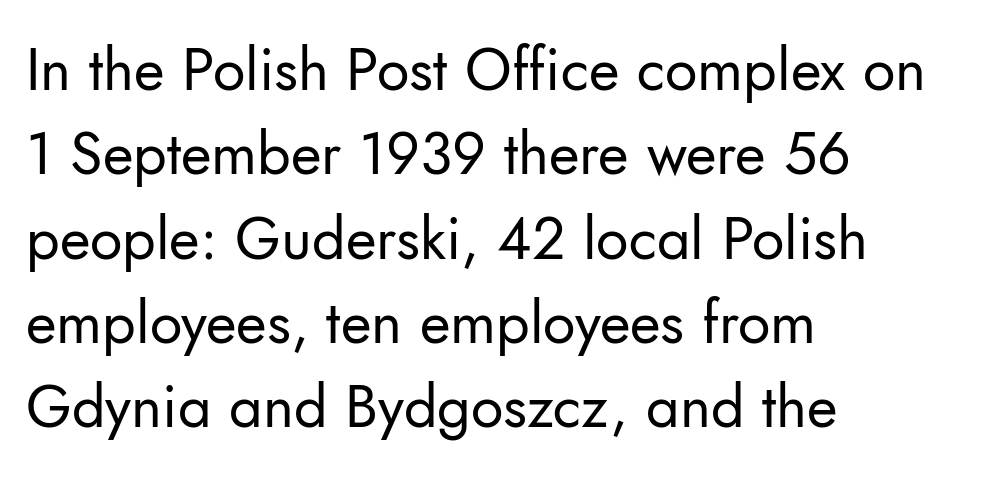
The image shows 59 px regular-weight sans-serif type, upright; set left-aligned, normal line spacing (1.43x), normal letter spacing, not underlined; low stroke contrast and a small x-height.
